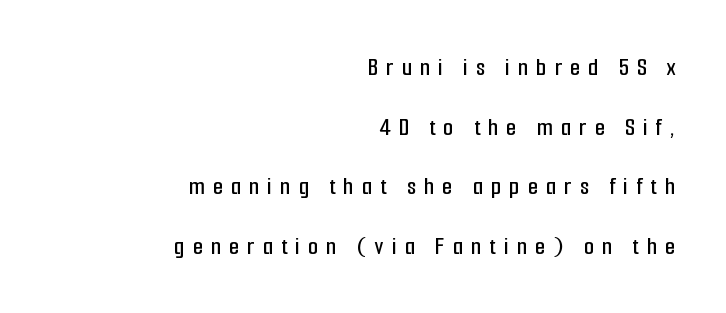
One-word summary of the alignment: right. Summary of vertical rhythm: relaxed, with wide interline spacing. Students, note that the glyphs here are deliberately spaced far apart. Only glyphs here, with clear space below each row. Do the letters lean? They stand straight.
